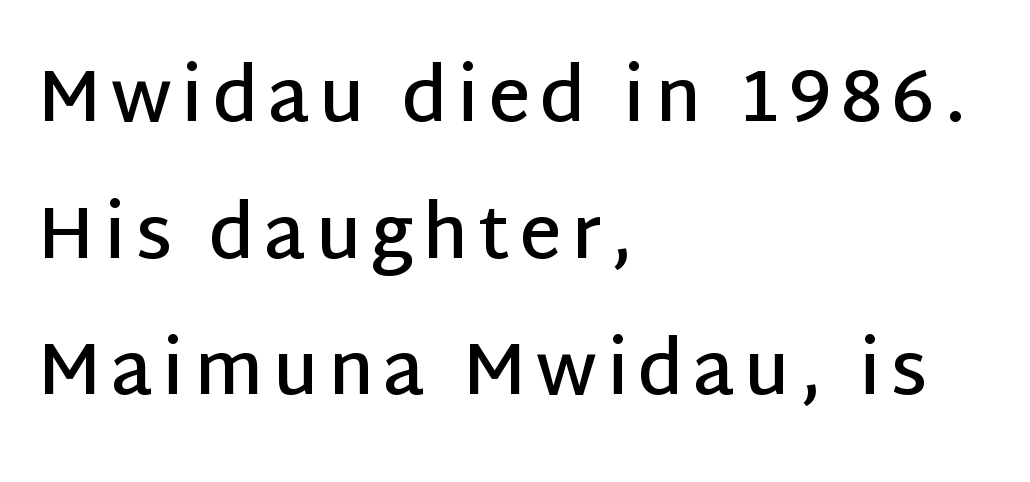
The image shows 73 px semibold sans-serif type, upright; set left-aligned, line spacing 1.87x, not underlined; low stroke contrast and a large x-height.
